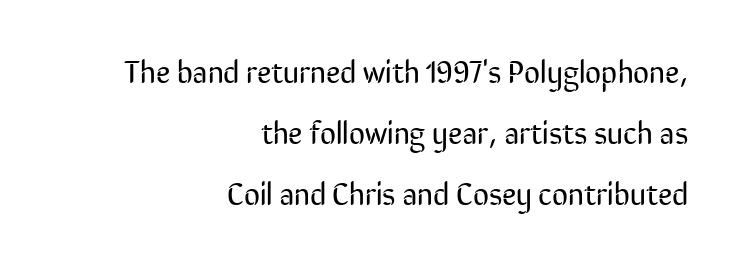
The image shows 31 px regular-weight, condensed sans-serif type, upright; set right-aligned, loose line spacing (1.96x), normal letter spacing, not underlined; low stroke contrast and a medium x-height.
